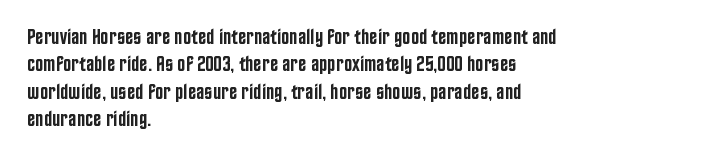
Typographic density is moderately raised because the face is semibold. Vertical strokes here are truly vertical. Between one letter and the next there's only the usual sliver of space. The setting favours the left margin, as ordinary paragraphs usually do.
